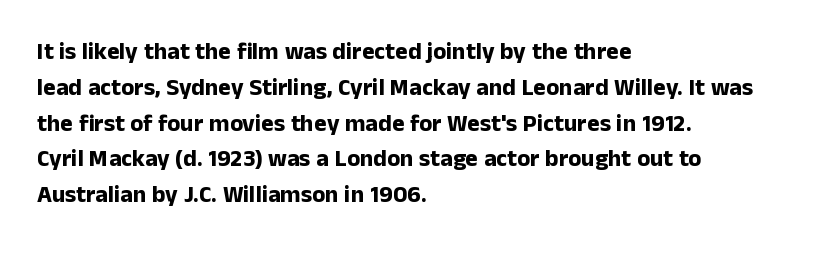
Q: Is the text bold? A: Yes.
Q: Is the text italic (slanted)? A: No, it is upright.
Q: Is the text underlined? A: No.
Q: How is the paragraph aligned? A: Left-aligned.
Q: Is the spacing between letters normal or unusually wide? A: Normal.
Q: Is the spacing between lines tight, normal or loose? A: Normal.
